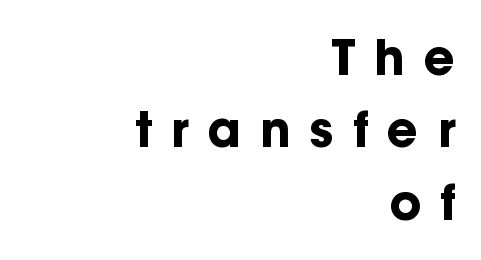
The image shows 48 px bold sans-serif type, upright; set right-aligned, normal line spacing (1.51x), unusually wide letter spacing (+0.4 em), not underlined; low stroke contrast and a medium x-height.
